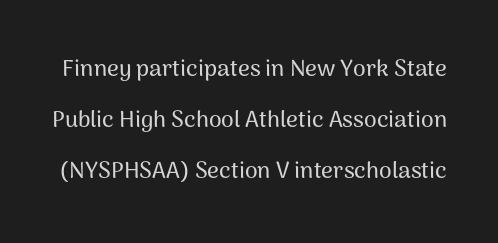
Widely set lines give the paragraph a tall, airy silhouette. Designer's note — italics off, roman on. Inter-character spacing is left at the font's built-in metrics. Type without underlining.
